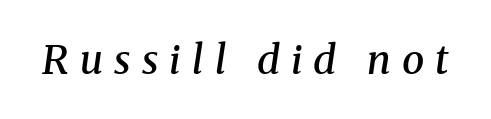
Q: Is the text bold? A: Semi-bold.
Q: Is the text italic (slanted)? A: Yes, it leans right by about 8 degrees.
Q: Is the typeface a serif or a sans-serif typeface? A: Serif.
Q: Is the text underlined? A: No.
Q: Is the spacing between letters normal or unusually wide? A: Unusually wide.
Q: Width (condensed, normal, or wide)? A: Normal.
Q: Stroke contrast? A: Medium.
Q: x-height? A: Medium.
Q: Monospaced? A: No.
